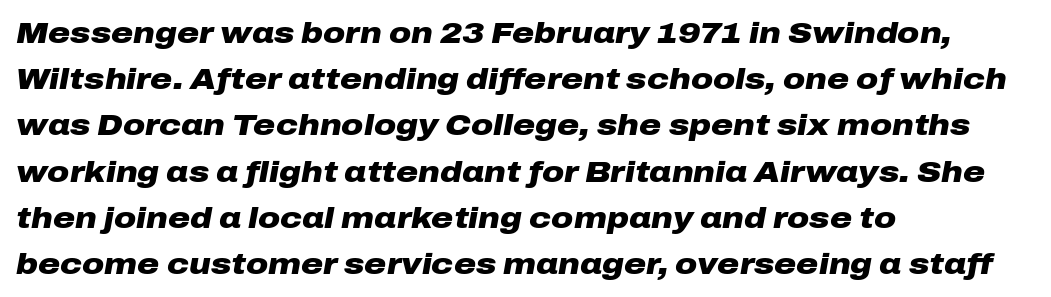
The image shows 30 px heavy, wide type, italic (leaning right); set left-aligned, normal line spacing (1.54x), normal letter spacing, not underlined; low stroke contrast and a medium x-height.
